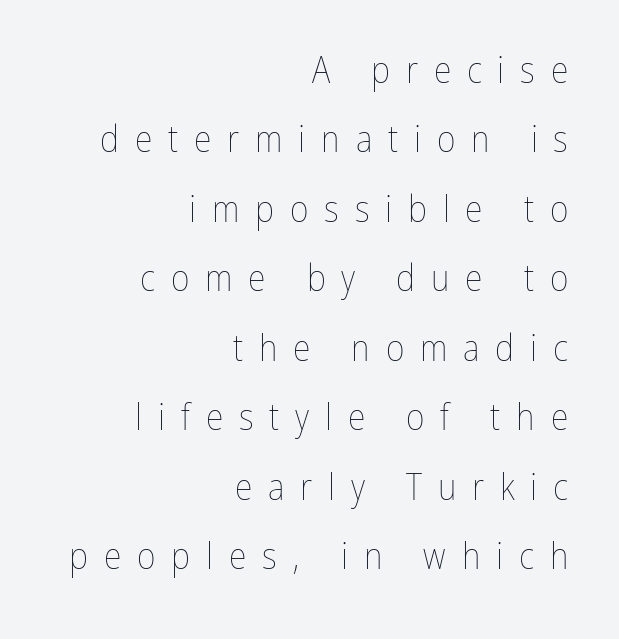
{"italic": "no", "bold": "no", "weight": "thin", "width": "condensed", "stroke_contrast": "low", "x_height": "medium", "monospaced": "no", "underline": "no", "align": "right", "line_spacing": "loose", "line_spacing_ratio": 1.93, "letter_spacing": "wide", "letter_spacing_em": 0.44, "glyph_px": 36}
